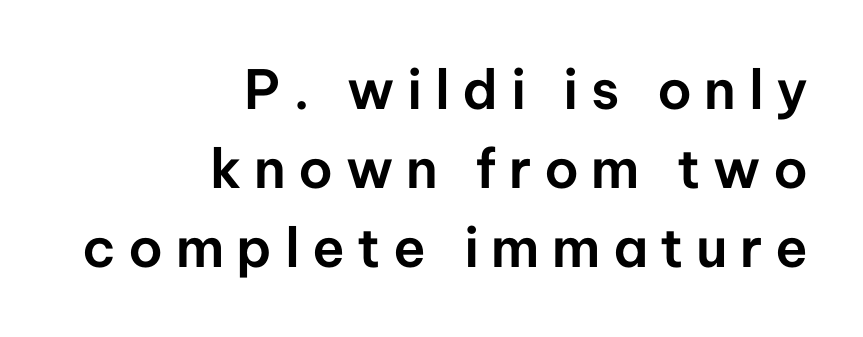
The letters stand upright; this is a roman face. These lines are composed in type without serifs. The lines are quadded right. Varying glyph widths throughout — classic text-font behaviour. The rendering inserts visible extra space after every character.
